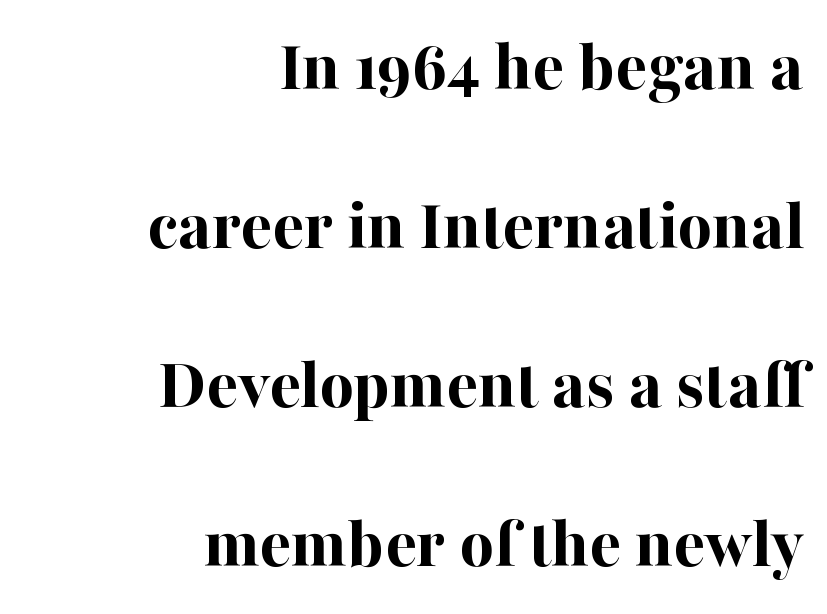
Q: Is the text bold? A: Yes.
Q: Is the text italic (slanted)? A: No, it is upright.
Q: Is the typeface a serif or a sans-serif typeface? A: Serif.
Q: Is the text underlined? A: No.
Q: How is the paragraph aligned? A: Right-aligned.
Q: Is the spacing between letters normal or unusually wide? A: Normal.
Q: Is the spacing between lines tight, normal or loose? A: Loose.
Q: Width (condensed, normal, or wide)? A: Normal.
Q: Stroke contrast? A: High.
Q: x-height? A: Medium.
Q: Monospaced? A: No.
